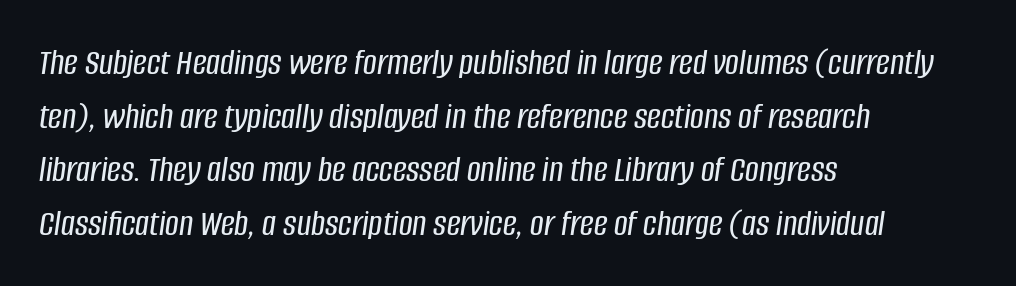
Q: Is the text italic (slanted)? A: Yes, it leans right by about 8 degrees.
Q: Is the text underlined? A: No.
Q: How is the paragraph aligned? A: Left-aligned.
Q: Is the spacing between letters normal or unusually wide? A: Normal.
Q: Is the spacing between lines tight, normal or loose? A: Normal.
Q: Width (condensed, normal, or wide)? A: Condensed.
Q: Stroke contrast? A: Low.
Q: x-height? A: Large.
Q: Monospaced? A: No.
